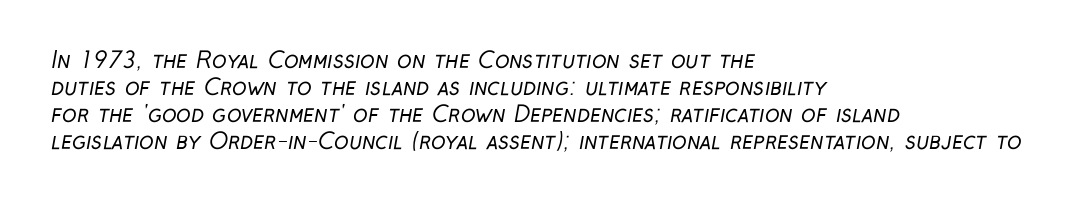
This sample uses plain, unmodified letter spacing. The compositor pushed each line to the left boundary. Descenders hang freely into open space. Compared with a typical body face, this is equally light or lighter still.
